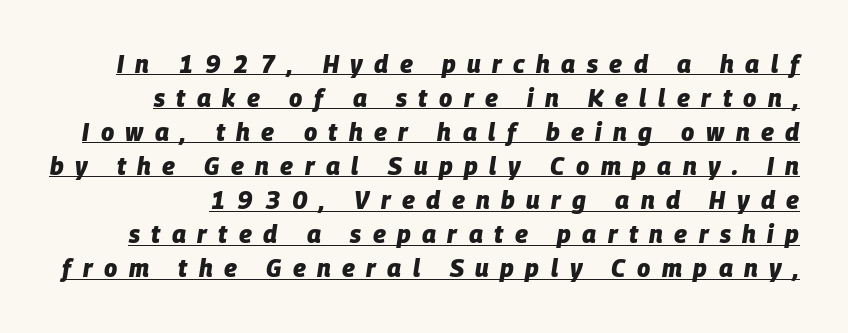
The glyphs look as if they've been sheared to an angle. Thick stems and heavy bowls — unmistakably bold. These lines sit exactly where default settings would place them. Inter-character spacing is expanded well beyond the font's built-in metrics. This sample carries an underscore along the baseline area.
